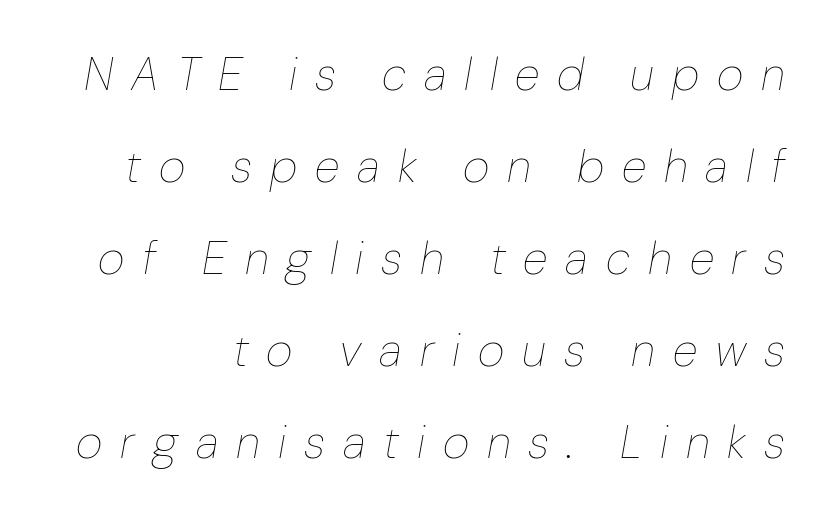
Between one letter and the next there's a generous, obvious gap. The words here are not underlined. Looks like regular typesetting: each glyph gets only the width it needs. The typeface has the unassuming heft of standard copy or less.
